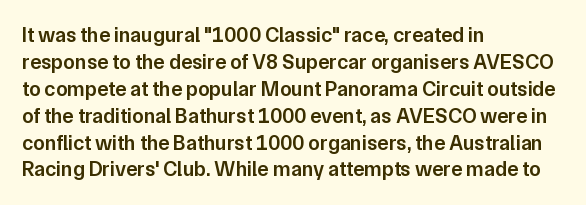
{"italic": "no", "bold": "semi", "underline": "no", "align": "left", "line_spacing": "normal", "line_spacing_ratio": 1.28, "letter_spacing": "normal", "letter_spacing_em": 0.0, "glyph_px": 21}
